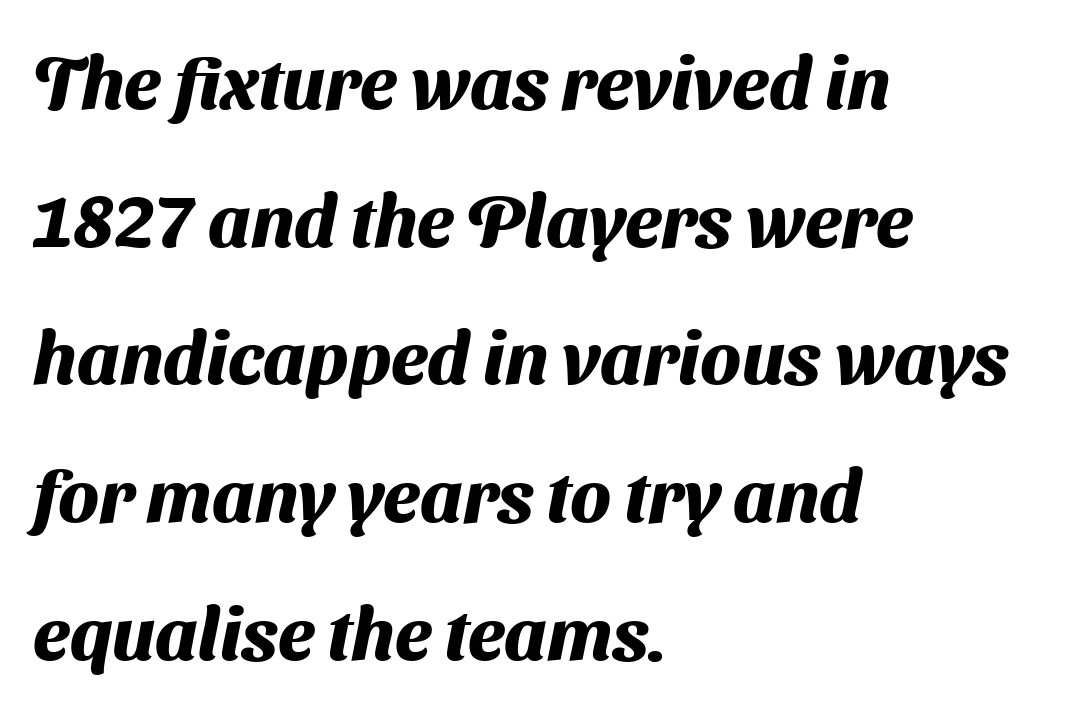
The image shows 74 px heavy sans-serif type; set left-aligned, line spacing 1.86x, normal letter spacing, not underlined; medium stroke contrast and a medium x-height.
